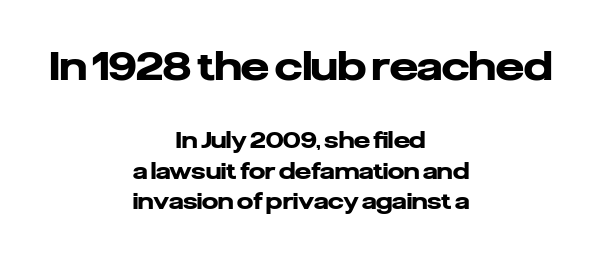
{"serif": "no", "italic": "no", "bold": "yes", "weight": "heavy", "width": "normal", "stroke_contrast": "low", "x_height": "medium", "monospaced": "no", "underline": "no", "align": "center", "line_spacing": "normal", "line_spacing_ratio": 1.31, "letter_spacing": "normal", "letter_spacing_em": 0.0, "larger_block": "first", "size_ratio": 1.74, "glyph_px": 40}
